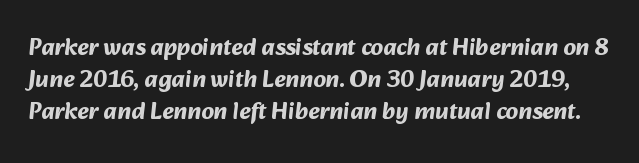
{"bold": "yes", "underline": "no", "line_spacing": "normal", "line_spacing_ratio": 1.34, "letter_spacing": "normal", "letter_spacing_em": 0.0, "glyph_px": 24}
